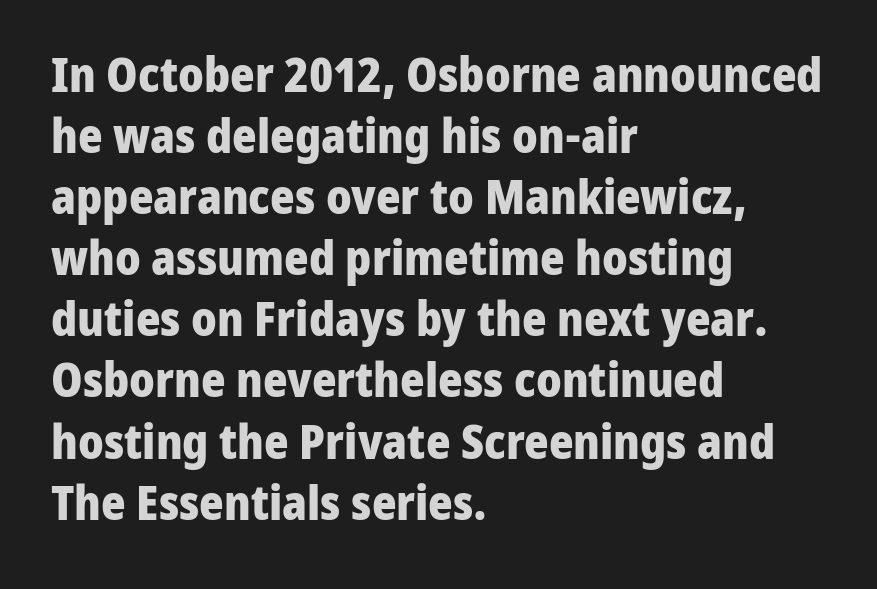
Q: Is the text bold? A: Yes.
Q: Is the text italic (slanted)? A: No, it is upright.
Q: Is the typeface a serif or a sans-serif typeface? A: Sans-serif.
Q: Is the text underlined? A: No.
Q: How is the paragraph aligned? A: Left-aligned.
Q: Is the spacing between letters normal or unusually wide? A: Normal.
Q: Is the spacing between lines tight, normal or loose? A: Normal.
Q: Width (condensed, normal, or wide)? A: Normal.
Q: Stroke contrast? A: Low.
Q: x-height? A: Medium.
Q: Monospaced? A: No.
